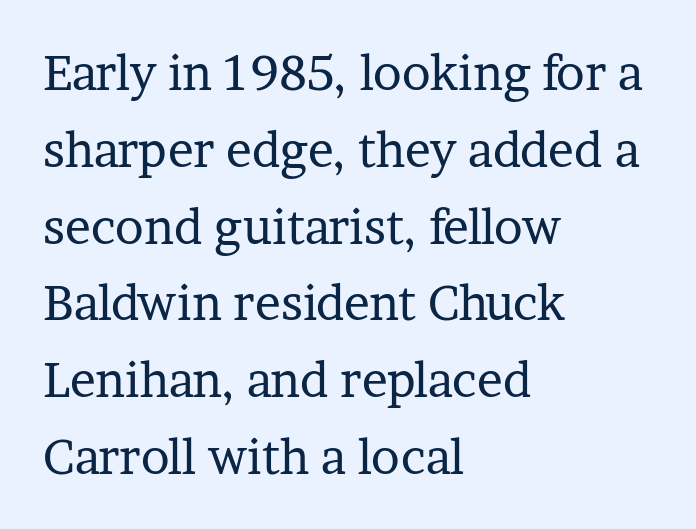
Q: Is the text bold? A: No.
Q: Is the text italic (slanted)? A: No, it is upright.
Q: Is the typeface a serif or a sans-serif typeface? A: Serif.
Q: Is the text underlined? A: No.
Q: How is the paragraph aligned? A: Left-aligned.
Q: Is the spacing between letters normal or unusually wide? A: Normal.
Q: Is the spacing between lines tight, normal or loose? A: Normal.
Q: Width (condensed, normal, or wide)? A: Normal.
Q: Stroke contrast? A: Low.
Q: x-height? A: Medium.
Q: Monospaced? A: No.
